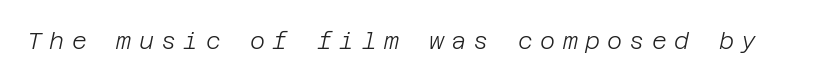
Q: Is the text bold? A: No.
Q: Is the text italic (slanted)? A: Yes, it leans right by about 12 degrees.
Q: Is the text underlined? A: No.
Q: Is the spacing between letters normal or unusually wide? A: Unusually wide.
